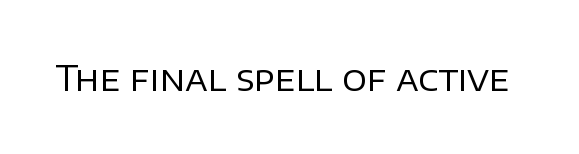
The image shows 34 px regular-weight sans-serif type, upright; set normal letter spacing, not underlined; low stroke contrast and a large x-height.
